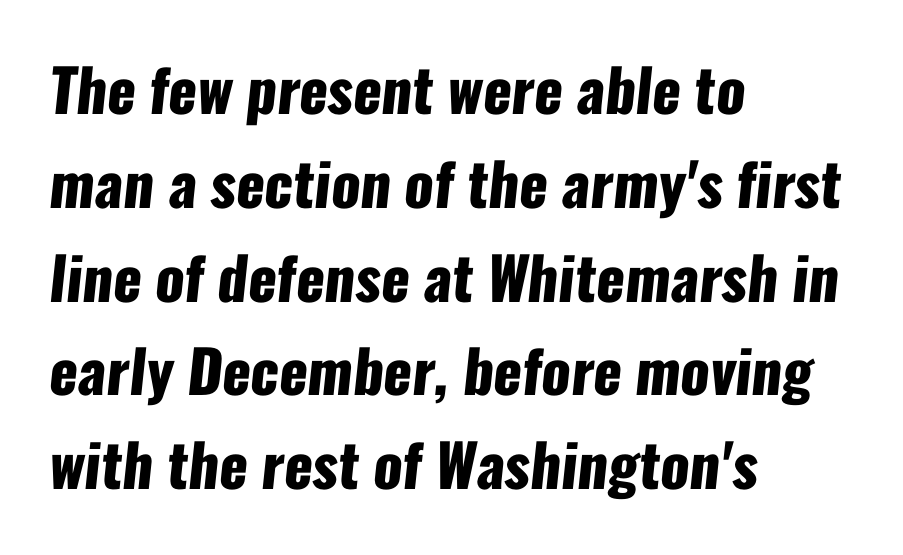
The image shows 59 px heavy, condensed sans-serif type; set left-aligned, normal line spacing (1.59x), normal letter spacing, not underlined; low stroke contrast and a medium x-height.
